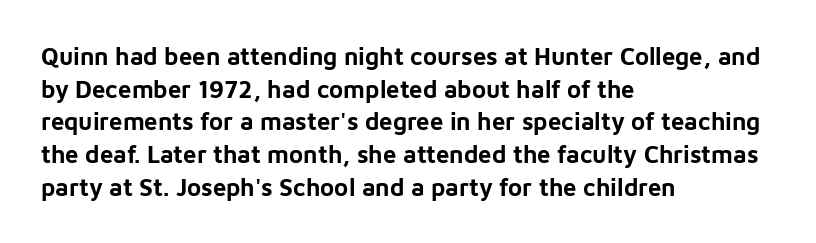
The rendering uses a moderate line-height, typical for paragraphs. The typography opts for an upright posture over an oblique one. Each word holds together tightly as a unit, with standard inter-letter gaps. Left-aligned paragraph, ragged on the right. The sample has been set heavy, in full bold. The string is rendered with underlining switched off.
